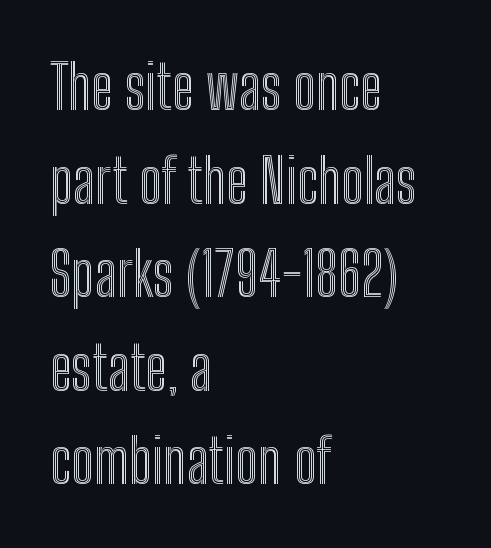
The image shows 60 px condensed type, upright; set left-aligned, normal line spacing (1.56x), normal letter spacing, not underlined; a medium x-height.
